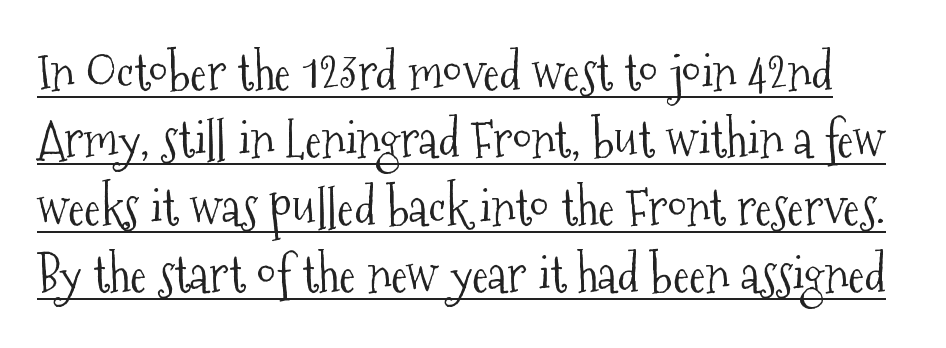
{"serif": "yes", "italic": "no", "bold": "no", "weight": "light", "width": "condensed", "stroke_contrast": "medium", "x_height": "medium", "monospaced": "no", "underline": "yes", "line_spacing": "normal", "line_spacing_ratio": 1.35, "letter_spacing": "normal", "letter_spacing_em": 0.0, "glyph_px": 50}
